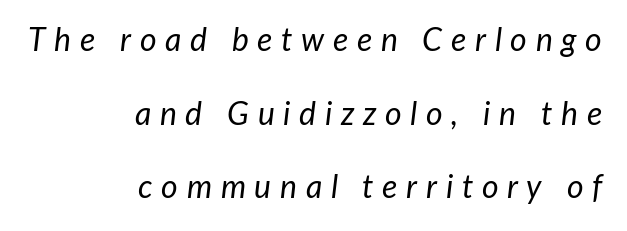
The image shows 32 px regular-weight type, italic (leaning right); set right-aligned, loose line spacing (2.3x), unusually wide letter spacing (+0.27 em), not underlined; low stroke contrast and a medium x-height.
